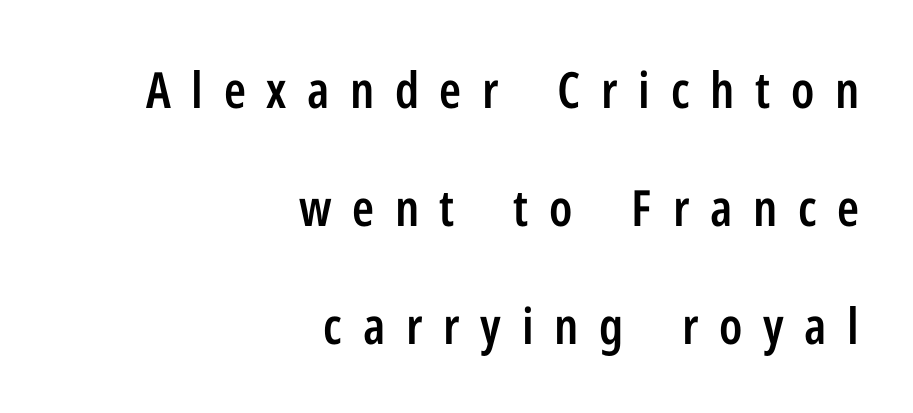
The image shows 50 px semibold, condensed sans-serif type, upright; set right-aligned, loose line spacing (2.36x), unusually wide letter spacing (+0.41 em), not underlined; low stroke contrast and a medium x-height.
